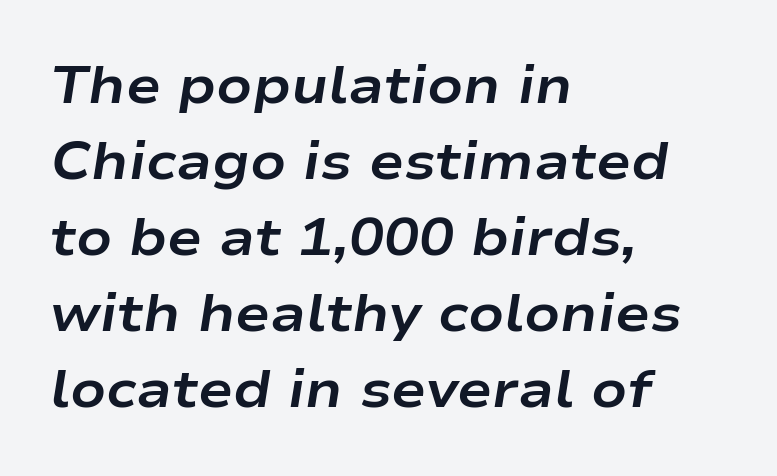
{"italic": "yes", "lean": "right", "slant_degrees": 9, "bold": "yes", "weight": "bold", "width": "wide", "stroke_contrast": "low", "x_height": "medium", "monospaced": "no", "underline": "no", "align": "left", "line_spacing": "normal", "line_spacing_ratio": 1.46, "letter_spacing": "normal", "letter_spacing_em": 0.0, "glyph_px": 52}
